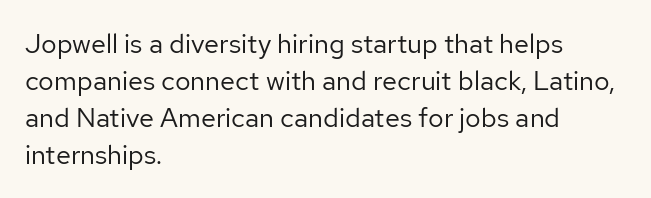
{"italic": "no", "bold": "no", "underline": "no", "align": "left", "line_spacing": "normal", "line_spacing_ratio": 1.37, "letter_spacing": "normal", "letter_spacing_em": 0.0, "glyph_px": 27}
